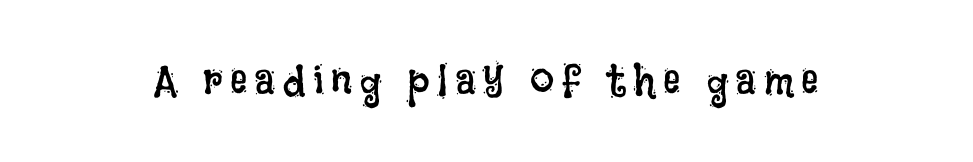
This is not heavy type; no bold has been used. Beneath every word, the page is bare. Do the characters align in a grid? No, the font is proportional. The type sits square on the baseline with zero lean.
